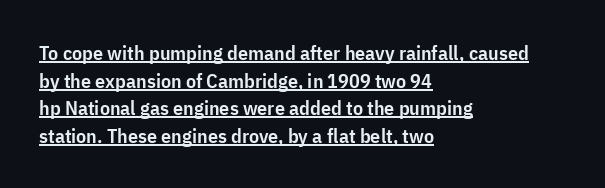
{"italic": "no", "bold": "semi", "underline": "yes", "align": "left", "line_spacing": "normal", "line_spacing_ratio": 1.38, "letter_spacing": "normal", "letter_spacing_em": 0.0, "glyph_px": 20}
